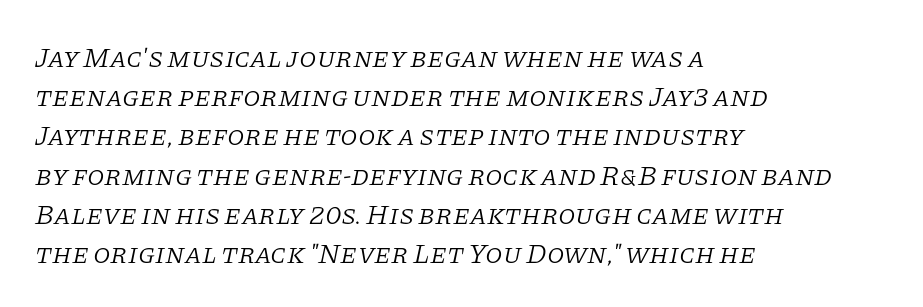
The text carries the slant typical of an italic or oblique font. Each letter's strokes conclude with small projecting serifs. This sample keeps an unexceptional amount of space between lines. Horizontal alignment here is leftward, the default for most running prose. This rendering features lettering with no underline.
